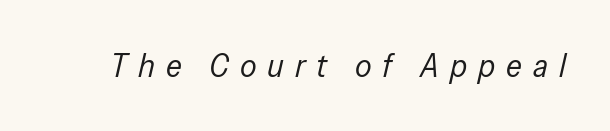
{"italic": "yes", "lean": "right", "slant_degrees": 13, "bold": "no", "weight": "regular", "width": "condensed", "stroke_contrast": "low", "x_height": "medium", "monospaced": "no", "underline": "no", "letter_spacing": "wide", "letter_spacing_em": 0.33, "glyph_px": 33}
